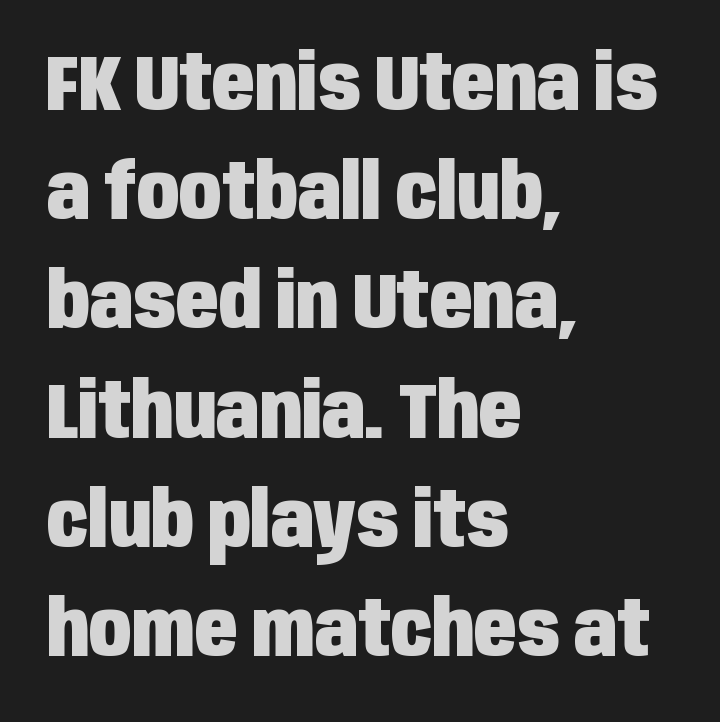
Q: Is the text bold? A: Yes.
Q: Is the text italic (slanted)? A: No, it is upright.
Q: Is the typeface a serif or a sans-serif typeface? A: Sans-serif.
Q: Is the text underlined? A: No.
Q: How is the paragraph aligned? A: Left-aligned.
Q: Is the spacing between letters normal or unusually wide? A: Normal.
Q: Is the spacing between lines tight, normal or loose? A: Normal.
Q: Width (condensed, normal, or wide)? A: Condensed.
Q: Stroke contrast? A: Low.
Q: x-height? A: Large.
Q: Monospaced? A: No.
